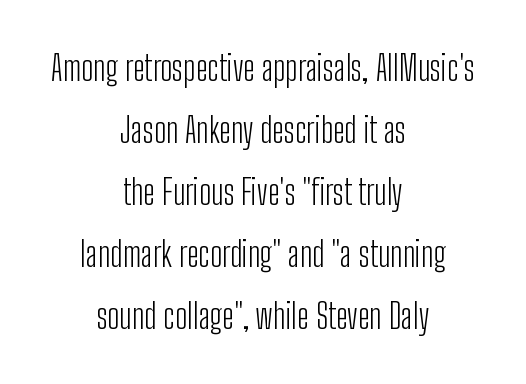
Q: Is the text bold? A: No.
Q: Is the text italic (slanted)? A: No, it is upright.
Q: Is the typeface a serif or a sans-serif typeface? A: Sans-serif.
Q: Is the text underlined? A: No.
Q: How is the paragraph aligned? A: Centered.
Q: Is the spacing between letters normal or unusually wide? A: Normal.
Q: Width (condensed, normal, or wide)? A: Condensed.
Q: Stroke contrast? A: Low.
Q: x-height? A: Medium.
Q: Monospaced? A: No.
